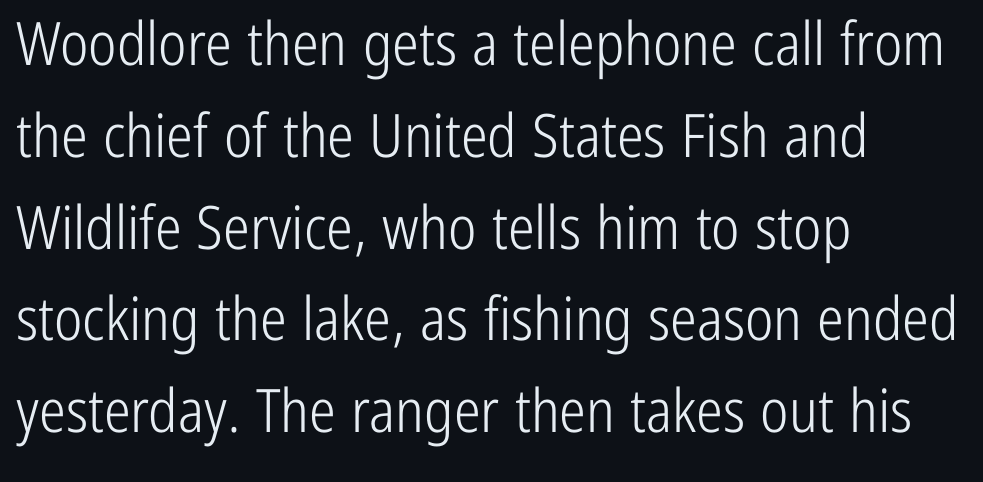
Spacing verdict: proportional, widths tailored to each character. The vertical gap from one line to the next is medium. These lines stack with their left ends in a neat column. The lettering holds an erect, upright posture throughout. Note: no serifs on the glyphs. Words float on clear page, feet unadorned.
